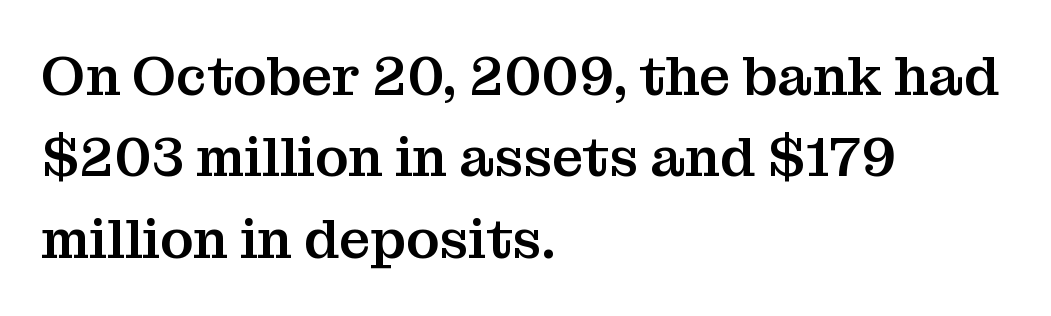
How are the letters spaced? Ordinarily, with no added tracking. The strip under each line holds only bare page. Spacing verdict: proportional, widths tailored to each character. The typesetter chose a ragged-right arrangement here. Yep, those are serifs on the letters. Posture: upright roman.
